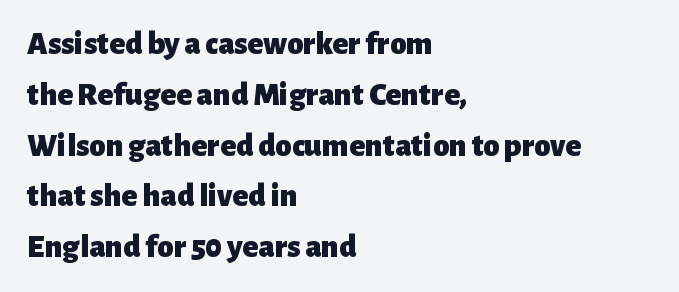
Look at the bottom of the vertical strokes: they stop flat, with no serifs. Where is the straight margin? On the left. How are the letters spaced? Ordinarily, with no added tracking. Rendered with straight, roman letterforms.
